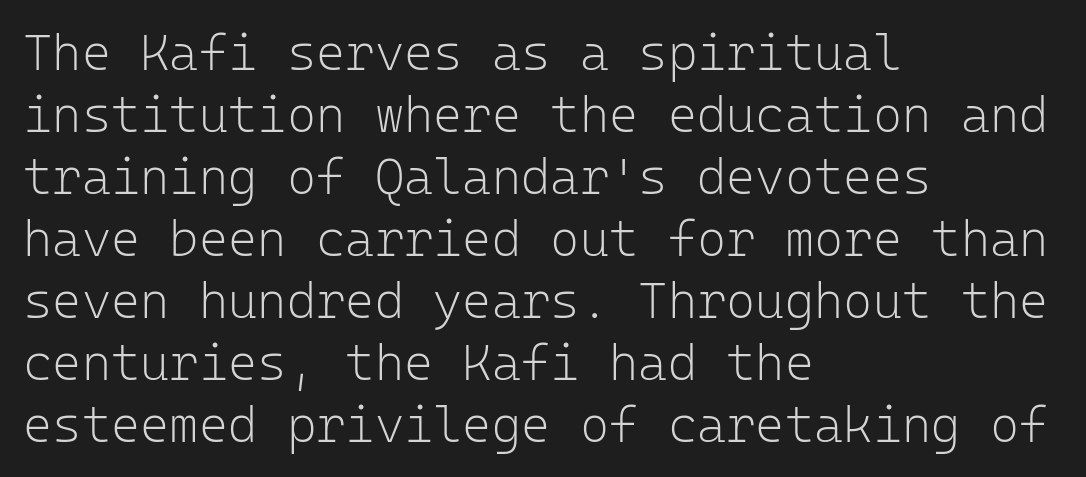
{"serif": "no", "italic": "no", "bold": "no", "weight": "light", "width": "normal", "stroke_contrast": "low", "x_height": "medium", "monospaced": "yes", "underline": "no", "align": "left", "line_spacing_ratio": 1.24, "letter_spacing": "normal", "letter_spacing_em": 0.0, "glyph_px": 50}
